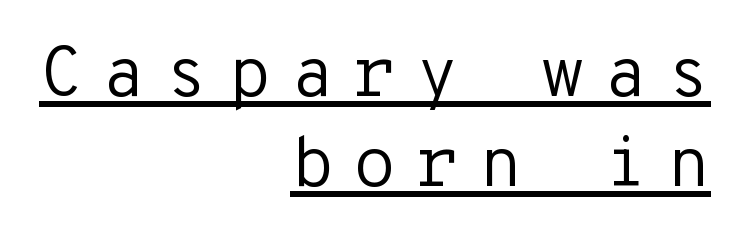
The image shows 70 px regular-weight sans-serif type, upright, monospaced; set right-aligned, normal line spacing (1.29x), unusually wide letter spacing (+0.28 em), underlined; low stroke contrast and a medium x-height.
